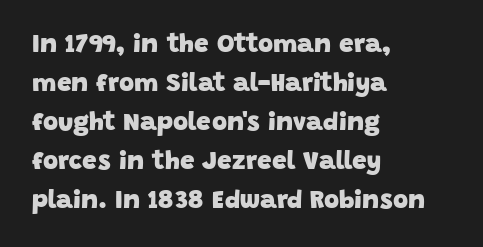
The foot of each line stays bare and open. Standard letterfit; no display-style spreading of the glyphs. Quick note: interline space is typical. If you drew a ruler down the left edge, every line would touch it.
